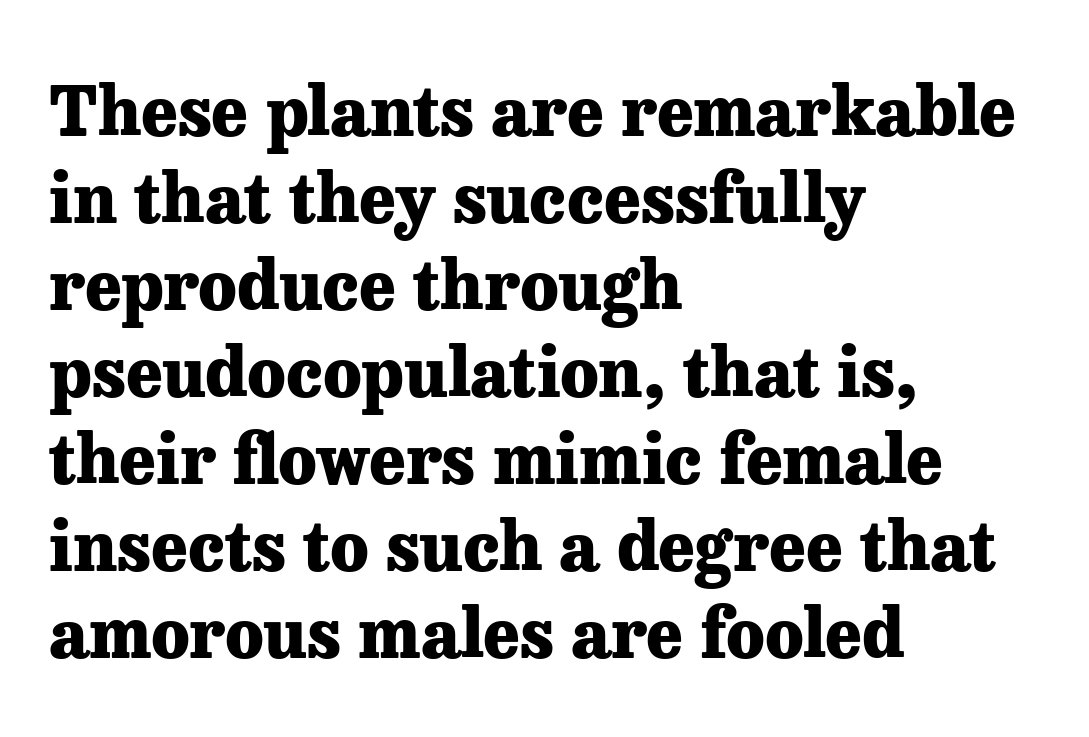
Q: Is the text bold? A: Yes.
Q: Is the text italic (slanted)? A: No, it is upright.
Q: Is the typeface a serif or a sans-serif typeface? A: Serif.
Q: Is the text underlined? A: No.
Q: How is the paragraph aligned? A: Left-aligned.
Q: Is the spacing between letters normal or unusually wide? A: Normal.
Q: Is the spacing between lines tight, normal or loose? A: Normal.
Q: Width (condensed, normal, or wide)? A: Normal.
Q: Stroke contrast? A: Low.
Q: x-height? A: Medium.
Q: Monospaced? A: No.
